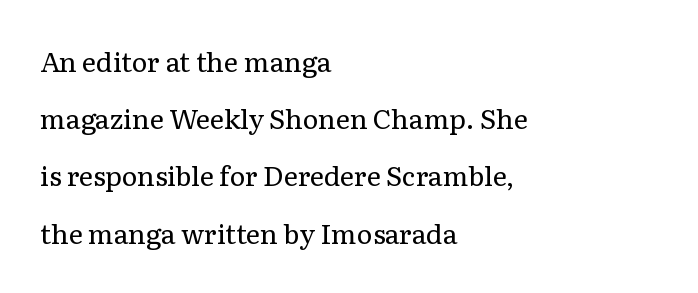
Characters follow at the spacing the type designer built in. One-word summary of the alignment: left. Leading: increased. Vertical stems look standard width or narrower in stroke. Italic: no, the glyphs are upright roman. Just letters on the line, the space beneath them empty.
